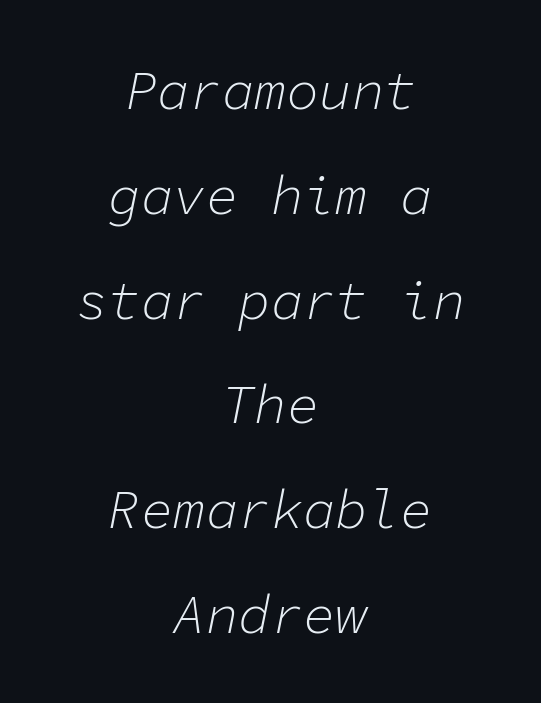
{"italic": "yes", "lean": "right", "slant_degrees": 11, "bold": "no", "weight": "light", "width": "normal", "stroke_contrast": "low", "x_height": "medium", "monospaced": "yes", "underline": "no", "align": "center", "line_spacing": "loose", "line_spacing_ratio": 1.94, "letter_spacing": "normal", "letter_spacing_em": 0.0, "glyph_px": 54}
